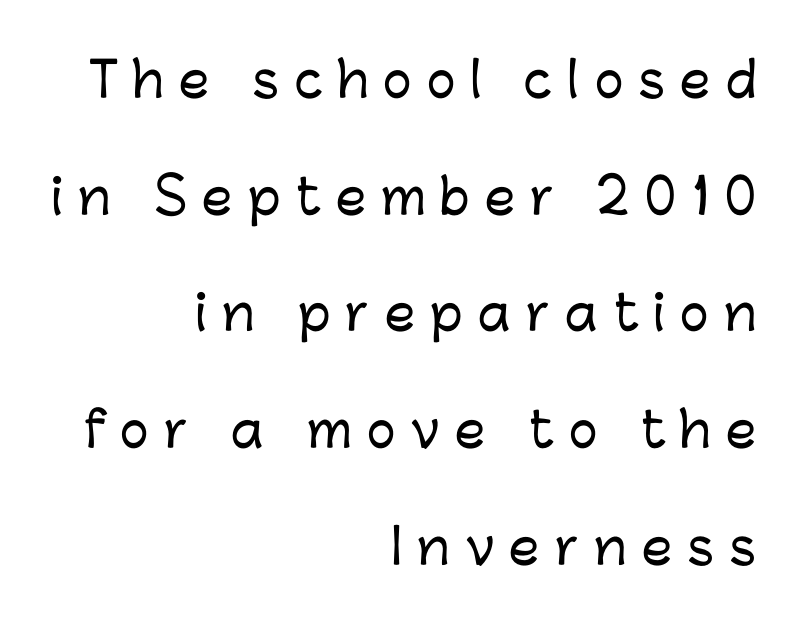
Q: Is the text italic (slanted)? A: No, it is upright.
Q: Is the typeface a serif or a sans-serif typeface? A: Sans-serif.
Q: Is the text underlined? A: No.
Q: How is the paragraph aligned? A: Right-aligned.
Q: Is the spacing between letters normal or unusually wide? A: Unusually wide.
Q: Is the spacing between lines tight, normal or loose? A: Loose.
Q: Width (condensed, normal, or wide)? A: Normal.
Q: Stroke contrast? A: Low.
Q: x-height? A: Medium.
Q: Monospaced? A: No.
